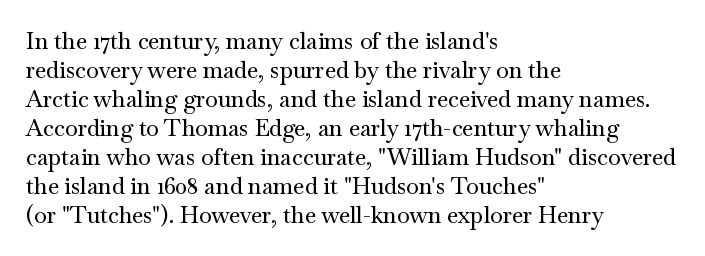
Posture: straight, roman, zero tilt. The passage shown is not underscored anywhere. The rendering anchors every line to the left-hand side. The gaps between neighbouring characters are ordinary and unremarkable.
